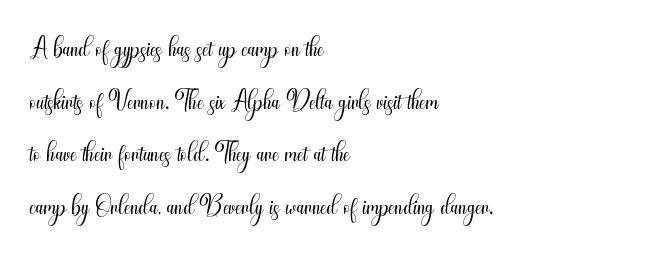
The characters display no serif detailing; their extremities are plain. Quick note: underline off. No chunkiness to these letters — they're not bold. The passage is arranged the way most books set body copy — flush left.
